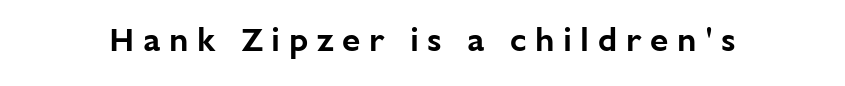
Q: Is the text italic (slanted)? A: No, it is upright.
Q: Is the typeface a serif or a sans-serif typeface? A: Sans-serif.
Q: Is the text underlined? A: No.
Q: Is the spacing between letters normal or unusually wide? A: Unusually wide.
Q: Width (condensed, normal, or wide)? A: Normal.
Q: Stroke contrast? A: Low.
Q: x-height? A: Medium.
Q: Monospaced? A: No.
